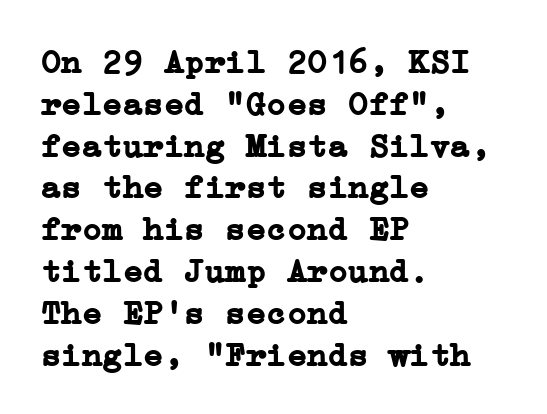
{"serif": "yes", "italic": "no", "bold": "yes", "weight": "semibold", "width": "normal", "stroke_contrast": "low", "x_height": "medium", "underline": "no", "align": "left", "line_spacing_ratio": 1.23, "letter_spacing": "normal", "letter_spacing_em": 0.0, "glyph_px": 34}
